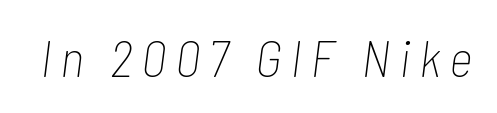
Q: Is the text bold? A: No.
Q: Is the text italic (slanted)? A: Yes, it leans right by about 7 degrees.
Q: Is the text underlined? A: No.
Q: Width (condensed, normal, or wide)? A: Condensed.
Q: Stroke contrast? A: Low.
Q: x-height? A: Medium.
Q: Monospaced? A: No.
